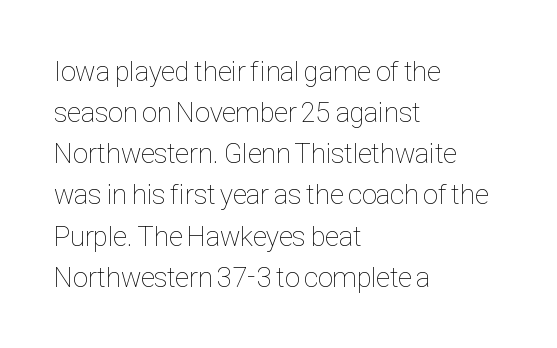
Characters remain perfectly vertical along every line. Has an underline been added? It has not. Each word holds together tightly as a unit, with standard inter-letter gaps. The passage is arranged the way most books set body copy — flush left. The strokes carry an ordinary text weight at most.
